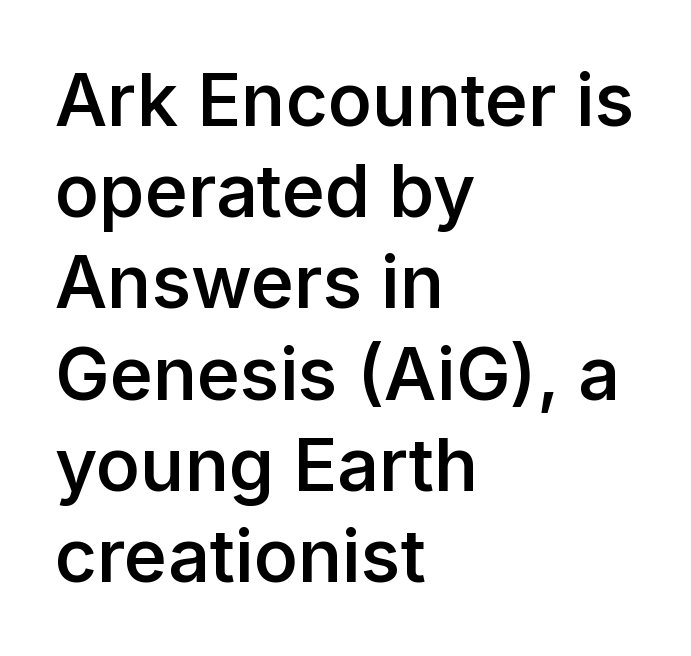
Each row of text sits above clean, open space. Is this a fixed-width face? No — the glyphs have proportional, varying widths. You can tell from the bare stems that sans-serif type was used. Short and long lines alike share a common starting point at left.
